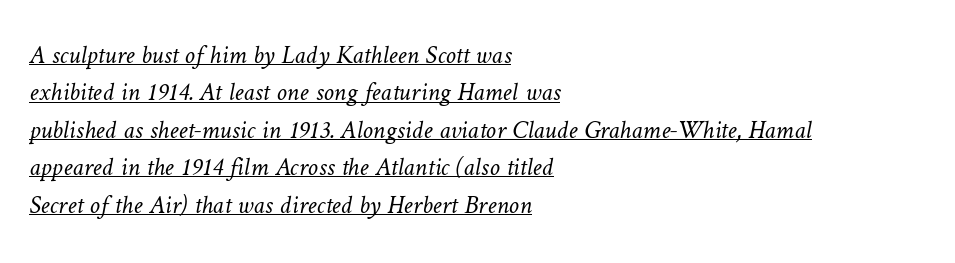
{"bold": "no", "underline": "yes", "align": "left", "line_spacing": "normal", "line_spacing_ratio": 1.44, "letter_spacing": "normal", "letter_spacing_em": 0.0, "glyph_px": 26}
